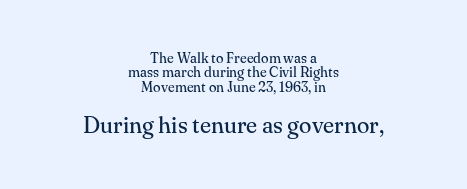
What stands out about the letter spacing? Nothing — it is the standard amount. Is the type heavy? It reads as light-to-regular instead. These lines huddle together more closely than default settings would place them. Between these two stacked blocks, the lower one wins on size. Any mark beneath the type? The region is blank. It's the straight-up-and-down kind of type.
